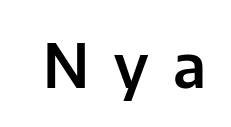
{"serif": "no", "italic": "no", "width": "normal", "stroke_contrast": "low", "x_height": "medium", "monospaced": "no", "underline": "no", "letter_spacing": "wide", "letter_spacing_em": 0.4, "glyph_px": 61}
